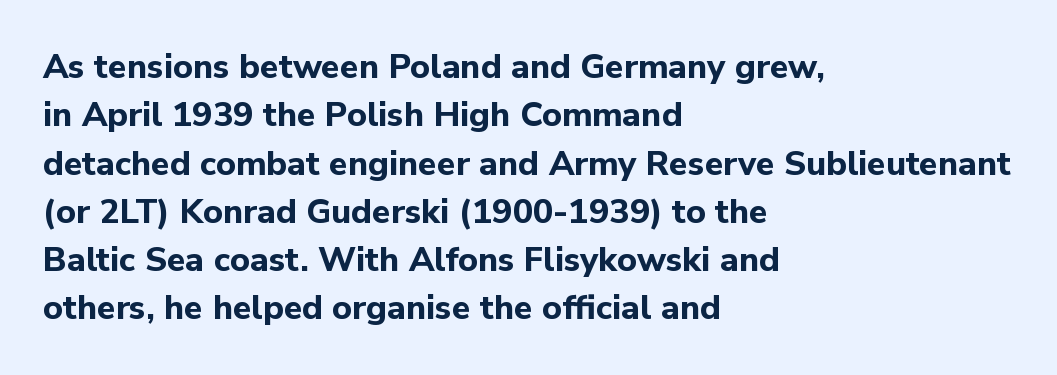
The image shows 34 px bold sans-serif type, upright; set left-aligned, normal line spacing (1.42x), normal letter spacing, not underlined; low stroke contrast and a medium x-height.
